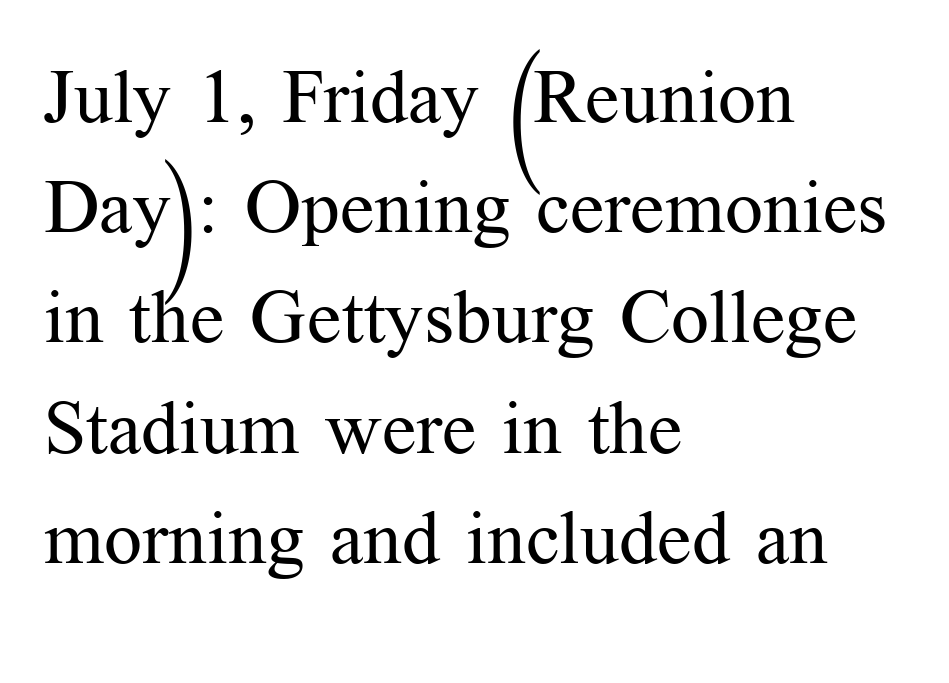
The image shows 75 px regular-weight serif type, upright; set left-aligned, normal line spacing (1.47x), normal letter spacing, not underlined; medium stroke contrast and a medium x-height.
